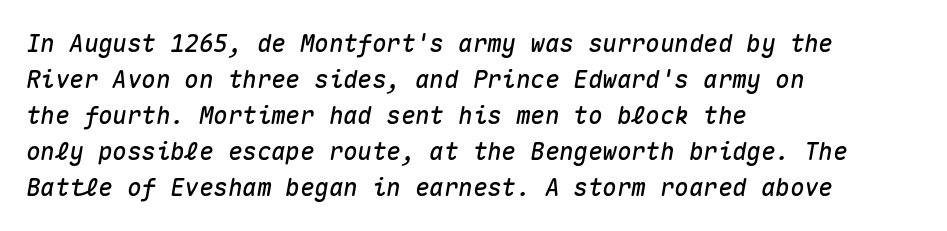
{"italic": "yes", "lean": "right", "slant_degrees": 10, "underline": "no", "align": "left", "line_spacing": "normal", "line_spacing_ratio": 1.5, "letter_spacing": "normal", "letter_spacing_em": 0.0, "glyph_px": 24}
